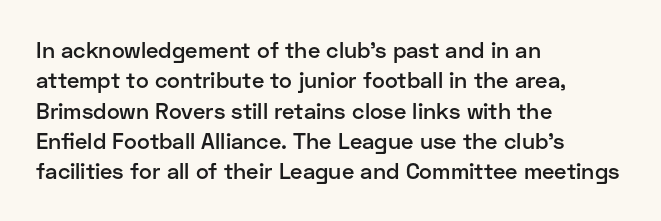
The image shows 22 px text type, upright; set left-aligned, normal line spacing (1.38x), normal letter spacing, not underlined.
